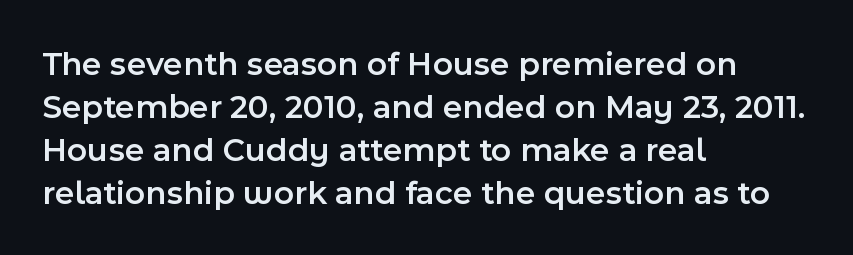
The image shows 34 px semibold sans-serif type, upright; set left-aligned, normal line spacing (1.26x), normal letter spacing, not underlined; a medium x-height.
